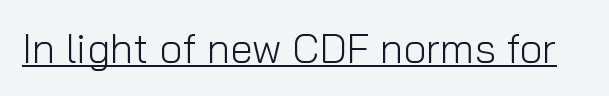
The image shows 41 px light sans-serif type, upright; set normal letter spacing, underlined; low stroke contrast and a medium x-height.
